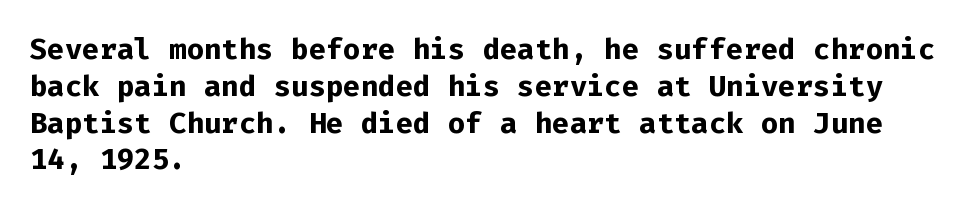
Typographic density is high because the face is bold. Notice how the stems are strictly vertical — no italics here. I'd call this a sans setting — the letters go barefoot. The letters march in equal steps, a hallmark of fixed-pitch type. Line beginnings align vertically; line endings do not.
